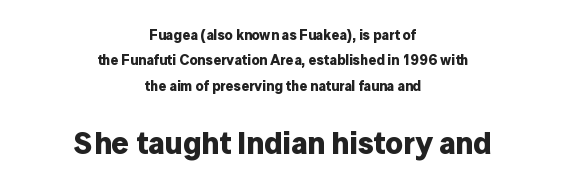
Q: Is the text bold? A: Yes.
Q: Is the text italic (slanted)? A: No, it is upright.
Q: Is the typeface a serif or a sans-serif typeface? A: Sans-serif.
Q: Is the text underlined? A: No.
Q: How is the paragraph aligned? A: Centered.
Q: Is the spacing between letters normal or unusually wide? A: Normal.
Q: Which block of text is set in a larger size, the first (top) or the second (bottom)? A: The second (bottom) one.
Q: Width (condensed, normal, or wide)? A: Normal.
Q: Stroke contrast? A: Low.
Q: x-height? A: Medium.
Q: Monospaced? A: No.
